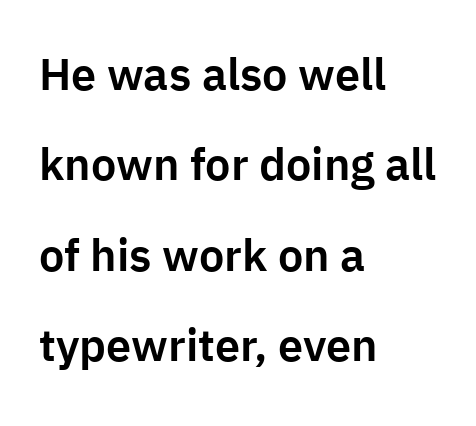
Q: Is the text italic (slanted)? A: No, it is upright.
Q: Is the typeface a serif or a sans-serif typeface? A: Sans-serif.
Q: Is the text underlined? A: No.
Q: How is the paragraph aligned? A: Left-aligned.
Q: Is the spacing between letters normal or unusually wide? A: Normal.
Q: Is the spacing between lines tight, normal or loose? A: Loose.
Q: Width (condensed, normal, or wide)? A: Normal.
Q: Stroke contrast? A: Low.
Q: x-height? A: Medium.
Q: Monospaced? A: No.
